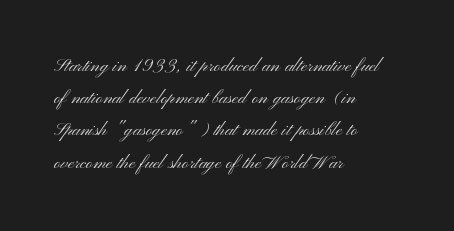
Q: Is the text bold? A: No.
Q: Is the text italic (slanted)? A: Yes.
Q: Is the text underlined? A: No.
Q: How is the paragraph aligned? A: Left-aligned.
Q: Is the spacing between letters normal or unusually wide? A: Normal.
Q: Is the spacing between lines tight, normal or loose? A: Normal.
